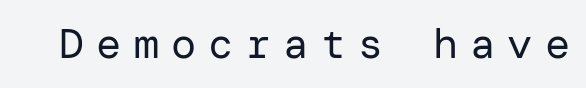
Q: Is the text bold? A: No.
Q: Is the text italic (slanted)? A: No, it is upright.
Q: Is the typeface a serif or a sans-serif typeface? A: Sans-serif.
Q: Is the text underlined? A: No.
Q: Is the spacing between letters normal or unusually wide? A: Unusually wide.
Q: Width (condensed, normal, or wide)? A: Normal.
Q: Stroke contrast? A: Low.
Q: x-height? A: Medium.
